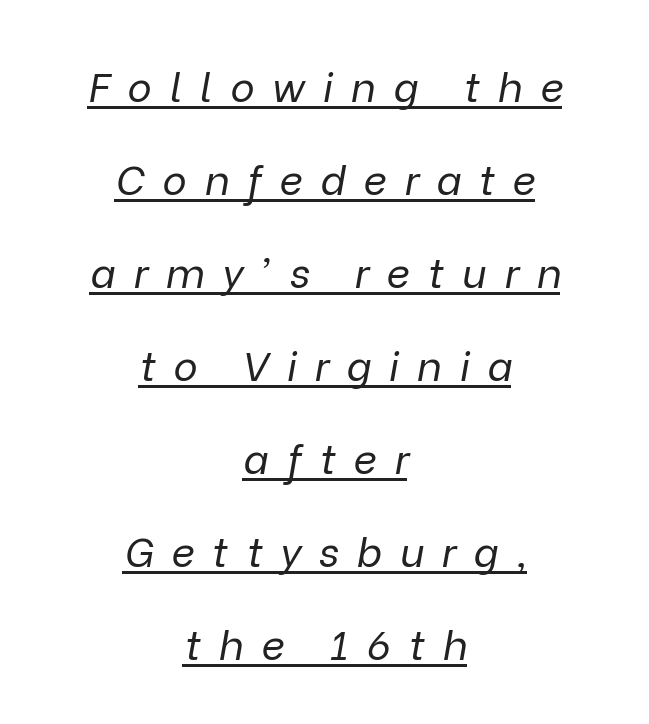
{"italic": "yes", "lean": "right", "slant_degrees": 9, "bold": "no", "weight": "regular", "width": "normal", "stroke_contrast": "low", "x_height": "medium", "monospaced": "no", "underline": "yes", "align": "center", "line_spacing": "loose", "line_spacing_ratio": 2.27, "letter_spacing": "wide", "letter_spacing_em": 0.43, "glyph_px": 41}
